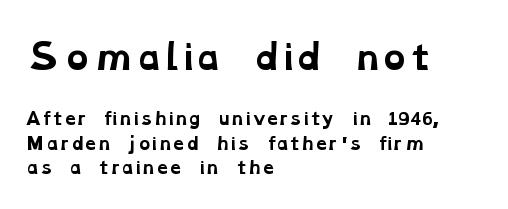
Visually the block forms a straight wall on the left and a jagged coastline on the right. Typographic density is high because the face is bold. Scale decreases going downward across the two blocks. Baseline-to-baseline distance is the conventional proportion of letter height. The specimen omits any rule beneath the text block's lines.
